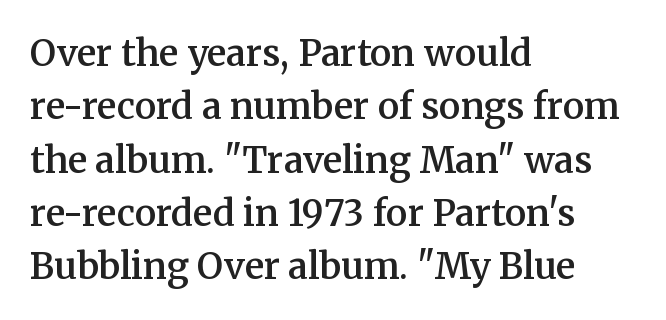
{"serif": "yes", "italic": "no", "bold": "semi", "weight": "semibold", "width": "normal", "stroke_contrast": "medium", "x_height": "medium", "monospaced": "no", "underline": "no", "align": "left", "line_spacing": "normal", "line_spacing_ratio": 1.48, "letter_spacing": "normal", "letter_spacing_em": 0.0, "glyph_px": 36}
